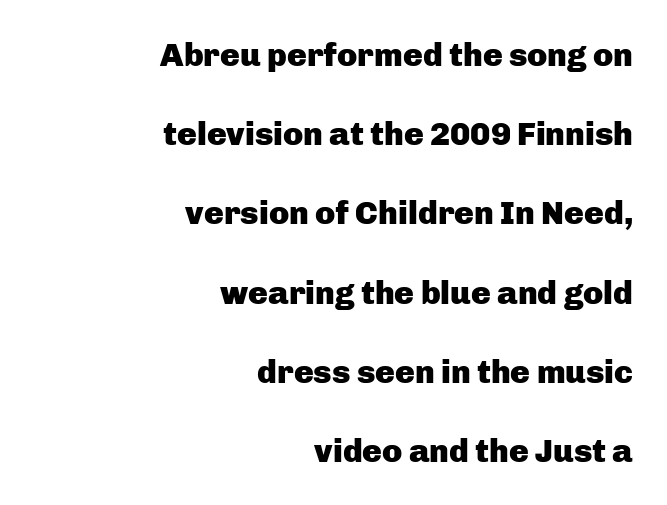
Words appear dense and cohesive because spacing is normal. Whoever set this chose breathing room over compactness in the vertical rhythm. The rendering uses a bold face; every stroke is thick and dark. Is this a fixed-width face? No — the glyphs have proportional, varying widths. The passage is arranged like a letterhead date or caption credit — flush right.
